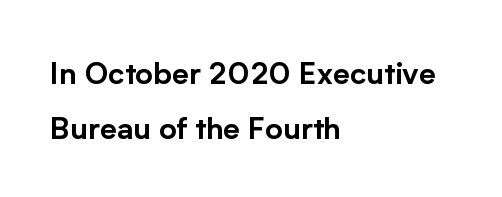
{"serif": "no", "italic": "no", "width": "normal", "stroke_contrast": "low", "x_height": "medium", "monospaced": "no", "underline": "no", "align": "left", "line_spacing_ratio": 1.82, "letter_spacing": "normal", "letter_spacing_em": 0.0, "glyph_px": 30}
